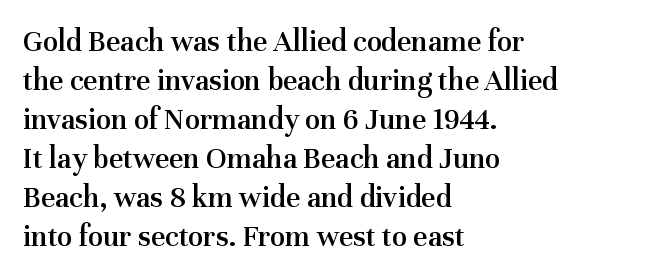
{"serif": "yes", "italic": "no", "bold": "semi", "weight": "semibold", "width": "normal", "stroke_contrast": "medium", "x_height": "medium", "monospaced": "no", "underline": "no", "align": "left", "line_spacing": "normal", "line_spacing_ratio": 1.26, "letter_spacing": "normal", "letter_spacing_em": 0.0, "glyph_px": 31}
